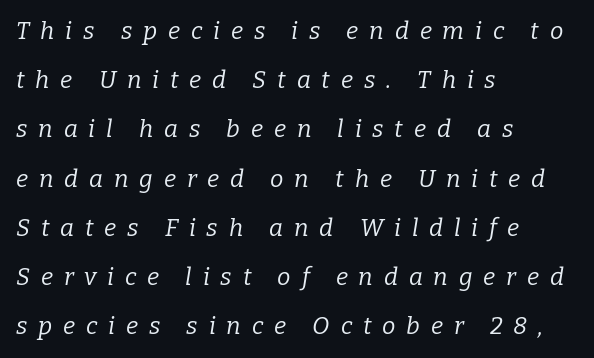
The image shows 24 px text type, italic (leaning right); set left-aligned, loose line spacing (2.05x), unusually wide letter spacing (+0.45 em), not underlined.
